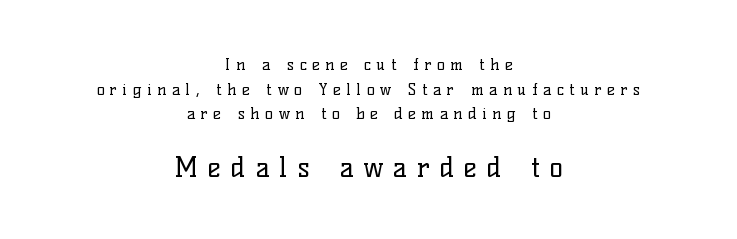
{"serif": "yes", "italic": "no", "bold": "no", "weight": "regular", "width": "normal", "stroke_contrast": "low", "x_height": "medium", "monospaced": "no", "underline": "no", "align": "center", "line_spacing": "normal", "line_spacing_ratio": 1.54, "letter_spacing": "wide", "letter_spacing_em": 0.35, "larger_block": "second", "size_ratio": 1.75, "glyph_px": 28}
